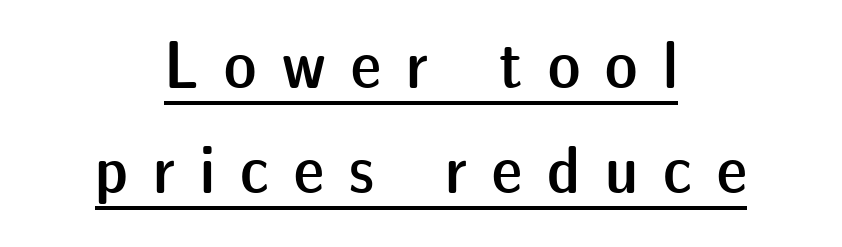
Q: Is the text bold? A: Semi-bold.
Q: Is the text italic (slanted)? A: No, it is upright.
Q: Is the typeface a serif or a sans-serif typeface? A: Sans-serif.
Q: Is the text underlined? A: Yes.
Q: How is the paragraph aligned? A: Centered.
Q: Is the spacing between letters normal or unusually wide? A: Unusually wide.
Q: Is the spacing between lines tight, normal or loose? A: Normal.
Q: Width (condensed, normal, or wide)? A: Normal.
Q: Stroke contrast? A: Low.
Q: x-height? A: Medium.
Q: Monospaced? A: No.
